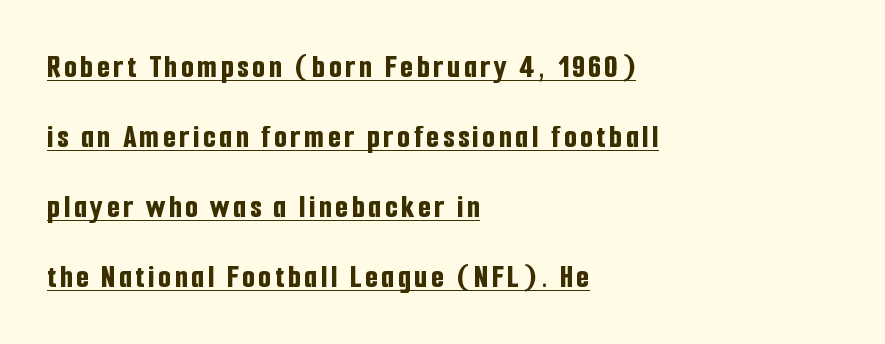
A sans-serif font was chosen for this passage. You could not count columns in this text — the font is proportionally spaced. The paragraph shown leans on its left margin. Heavy, bold letterforms. Is there much room between lines? Yes — plenty of vertical air separates them.
